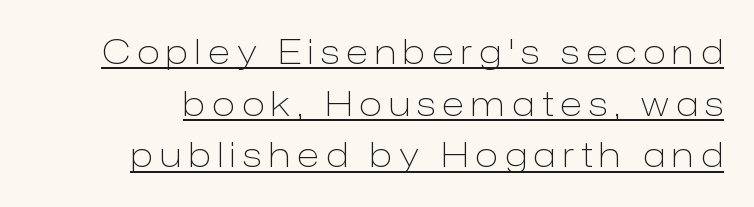
This is sans-serif lettering, the kind often seen on screens and signage. The font is comparable to plain body text, perhaps lighter. Character widths vary here, with narrow letters taking less room than wide ones. Underlining? Definitely there. Regarding leading, the lines here are spaced in the standard way.
